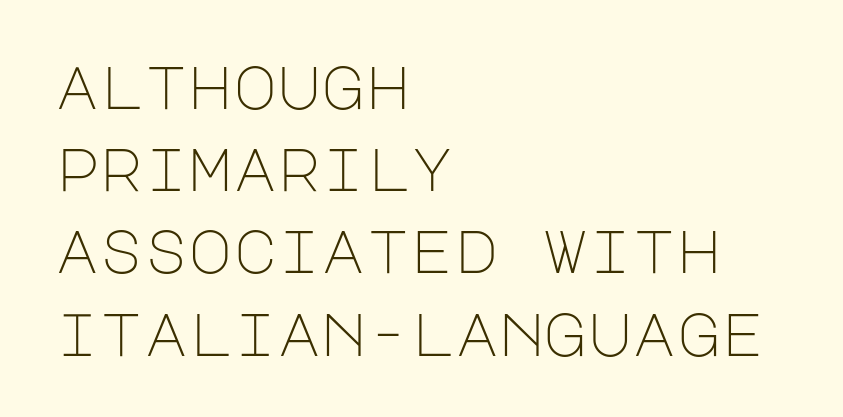
Q: Is the text bold? A: No.
Q: Is the text italic (slanted)? A: No, it is upright.
Q: Is the typeface a serif or a sans-serif typeface? A: Sans-serif.
Q: Is the text underlined? A: No.
Q: How is the paragraph aligned? A: Left-aligned.
Q: Is the spacing between letters normal or unusually wide? A: Normal.
Q: Is the spacing between lines tight, normal or loose? A: Normal.
Q: Width (condensed, normal, or wide)? A: Normal.
Q: Stroke contrast? A: Low.
Q: x-height? A: Large.
